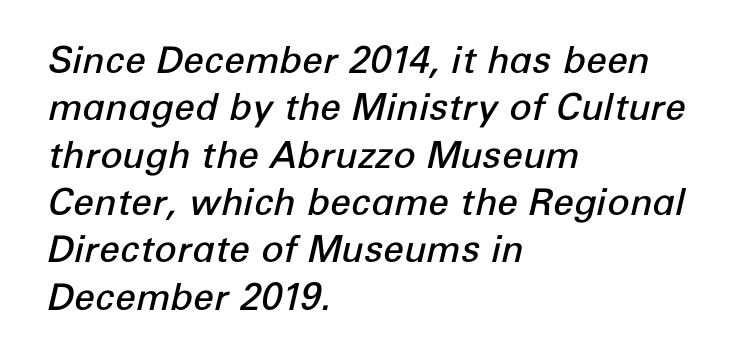
Q: Is the text bold? A: Semi-bold.
Q: Is the text italic (slanted)? A: Yes, it leans right by about 12 degrees.
Q: Is the text underlined? A: No.
Q: How is the paragraph aligned? A: Left-aligned.
Q: Is the spacing between letters normal or unusually wide? A: Normal.
Q: Is the spacing between lines tight, normal or loose? A: Normal.
Q: Width (condensed, normal, or wide)? A: Normal.
Q: Stroke contrast? A: Low.
Q: x-height? A: Medium.
Q: Monospaced? A: No.
